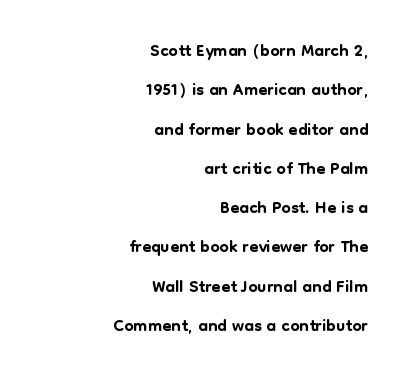
The image shows 26 px text type, upright; set right-aligned, normal line spacing (1.51x), normal letter spacing, not underlined.
